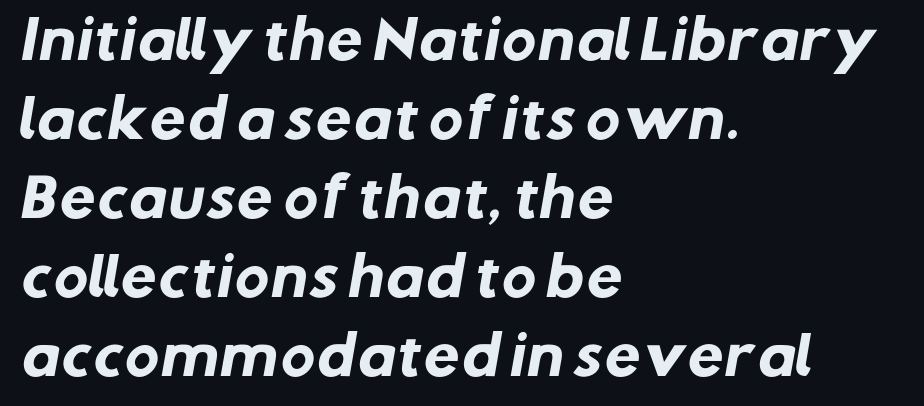
Q: Is the text bold? A: Yes.
Q: Is the typeface a serif or a sans-serif typeface? A: Sans-serif.
Q: Is the text underlined? A: No.
Q: How is the paragraph aligned? A: Left-aligned.
Q: Is the spacing between letters normal or unusually wide? A: Normal.
Q: Is the spacing between lines tight, normal or loose? A: Normal.
Q: Width (condensed, normal, or wide)? A: Normal.
Q: Stroke contrast? A: Low.
Q: x-height? A: Medium.
Q: Monospaced? A: No.
